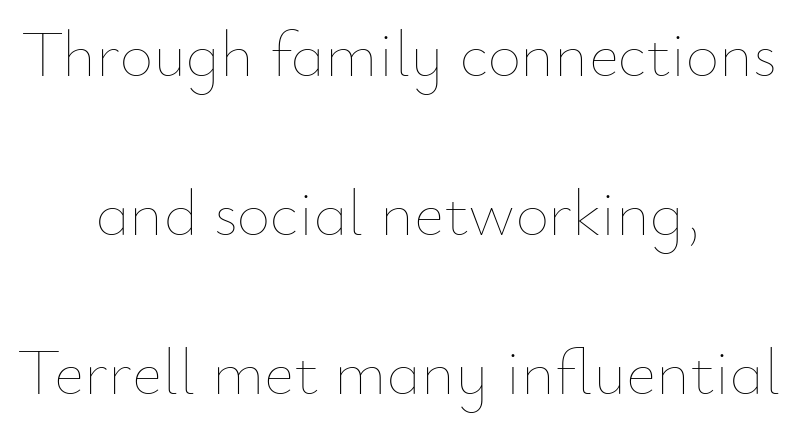
Quick note: underline off. Which margin do the lines hug? Neither — every line sits in the middle. Nothing unusual about the tracking: characters are spaced as the font intends. Is this a fixed-width face? No — the glyphs have proportional, varying widths. Vertical spacing — loose. Posture: vertical.
